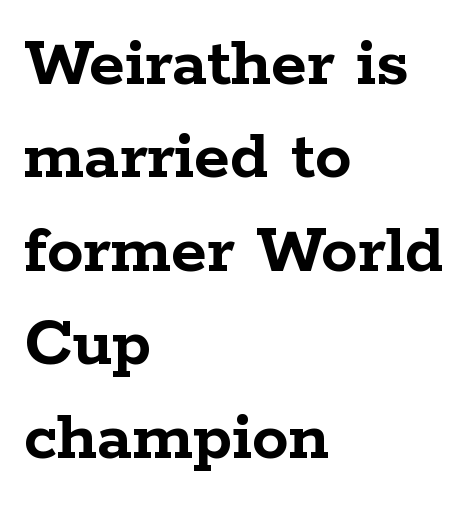
{"serif": "yes", "italic": "no", "bold": "yes", "weight": "semibold", "width": "wide", "stroke_contrast": "low", "x_height": "medium", "monospaced": "no", "underline": "no", "align": "left", "line_spacing": "normal", "line_spacing_ratio": 1.28, "letter_spacing": "normal", "letter_spacing_em": 0.0, "glyph_px": 73}
